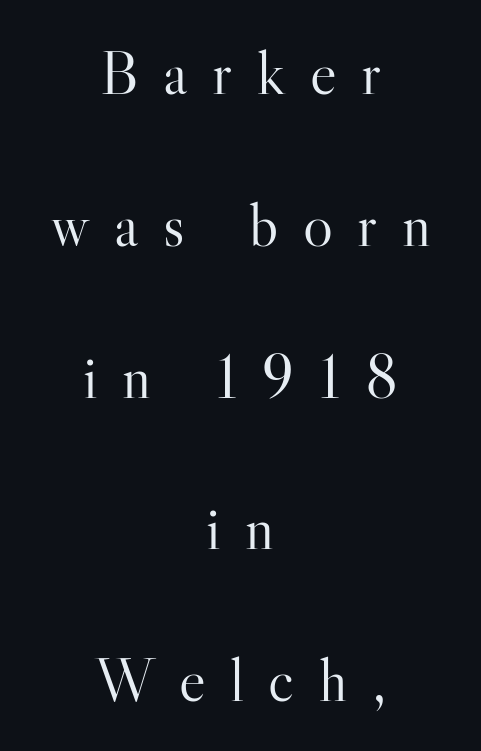
{"serif": "yes", "italic": "no", "bold": "no", "weight": "light", "width": "normal", "stroke_contrast": "high", "x_height": "small", "monospaced": "no", "underline": "no", "align": "center", "line_spacing": "loose", "line_spacing_ratio": 2.41, "letter_spacing": "wide", "letter_spacing_em": 0.39, "glyph_px": 63}
